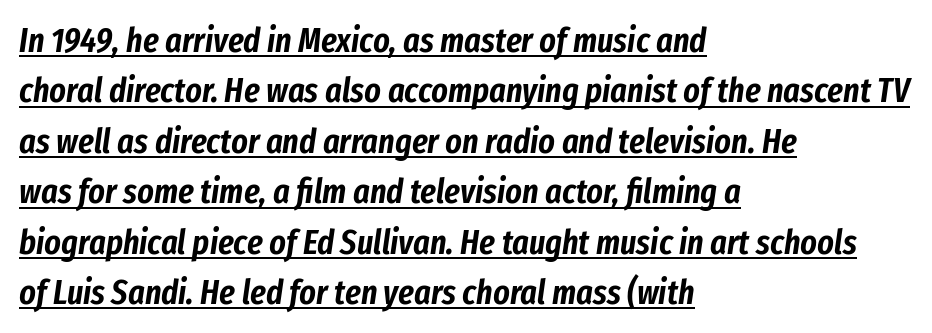
Q: Is the text italic (slanted)? A: Yes, it leans right by about 8 degrees.
Q: Is the text underlined? A: Yes.
Q: How is the paragraph aligned? A: Left-aligned.
Q: Is the spacing between letters normal or unusually wide? A: Normal.
Q: Is the spacing between lines tight, normal or loose? A: Normal.
Q: Width (condensed, normal, or wide)? A: Condensed.
Q: Stroke contrast? A: Low.
Q: x-height? A: Medium.
Q: Monospaced? A: No.
